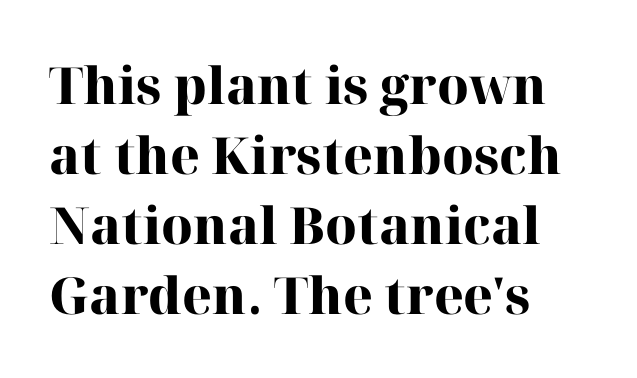
{"serif": "yes", "italic": "no", "bold": "yes", "weight": "heavy", "width": "normal", "stroke_contrast": "high", "x_height": "medium", "monospaced": "no", "underline": "no", "align": "left", "line_spacing": "normal", "line_spacing_ratio": 1.37, "letter_spacing": "normal", "letter_spacing_em": 0.0, "glyph_px": 51}
